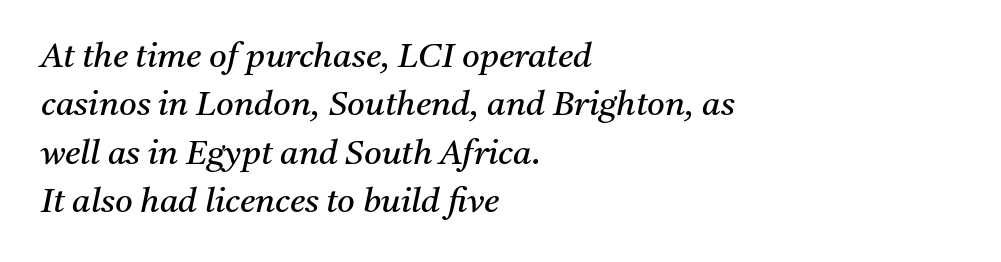
The image shows 34 px regular-weight serif type, italic (leaning right); set left-aligned, normal line spacing (1.42x), normal letter spacing, not underlined; medium stroke contrast and a medium x-height.
